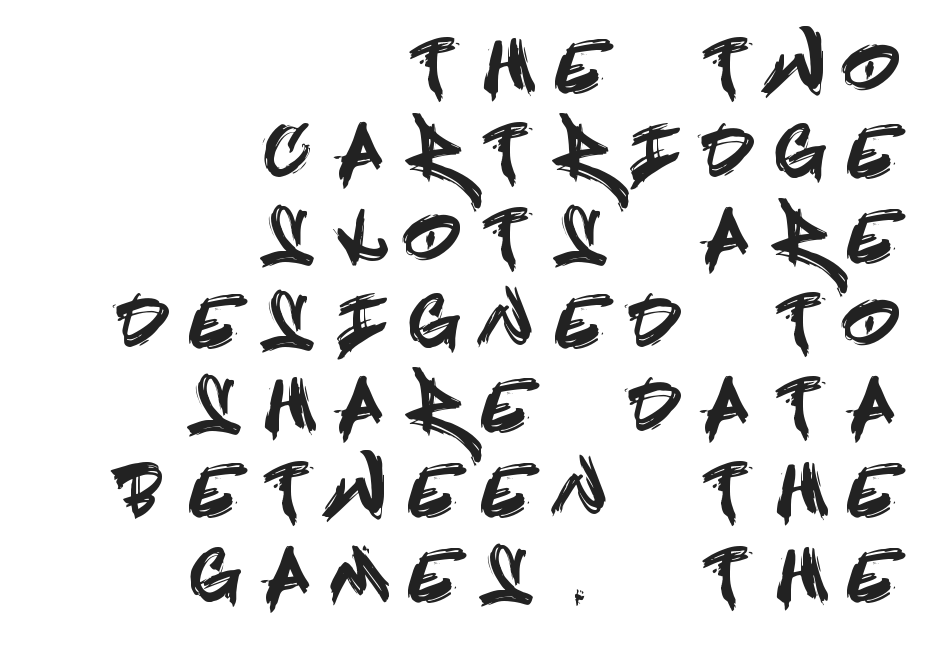
The image shows 69 px condensed sans-serif type; set right-aligned, line spacing 1.23x, unusually wide letter spacing (+0.5 em), not underlined; a large x-height.
